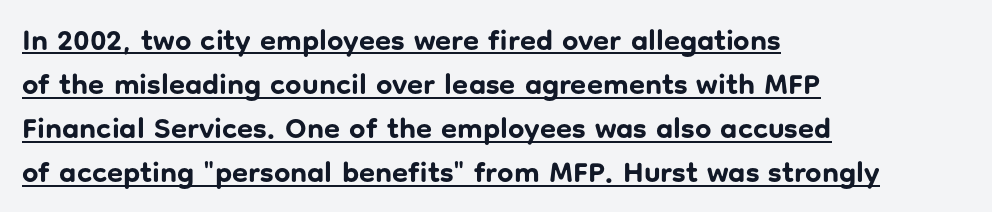
The image shows 29 px bold sans-serif type, upright; set left-aligned, normal line spacing (1.52x), normal letter spacing, underlined; low stroke contrast and a medium x-height.
